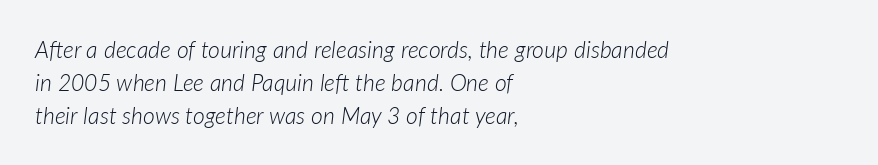
Unmarked baselines from the first word to the last. Look at the tracking — it's just the regular setting, nothing added. Every character sits at an angle, as italics do. Evenly set lines give the paragraph a standard silhouette. A student would call this left alignment; a typographer would say flush left, rag right. The characters are drawn with everyday or finer stroke widths.
